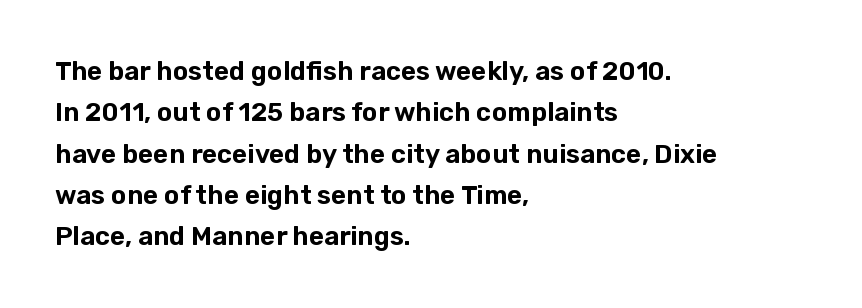
Honestly, there is no underline to notice here at all. Nothing unusual about the tracking: characters are spaced as the font intends. These lines stack with their left ends in a neat column. Posture: vertical. Normally led — the rows are evenly, conventionally spaced.
